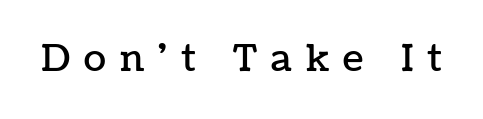
Inter-character spacing is expanded well beyond the font's built-in metrics. Designer's note — italics off, roman on. No word sits above an underline. Here the designer chose a conventional face with non-uniform glyph widths.
